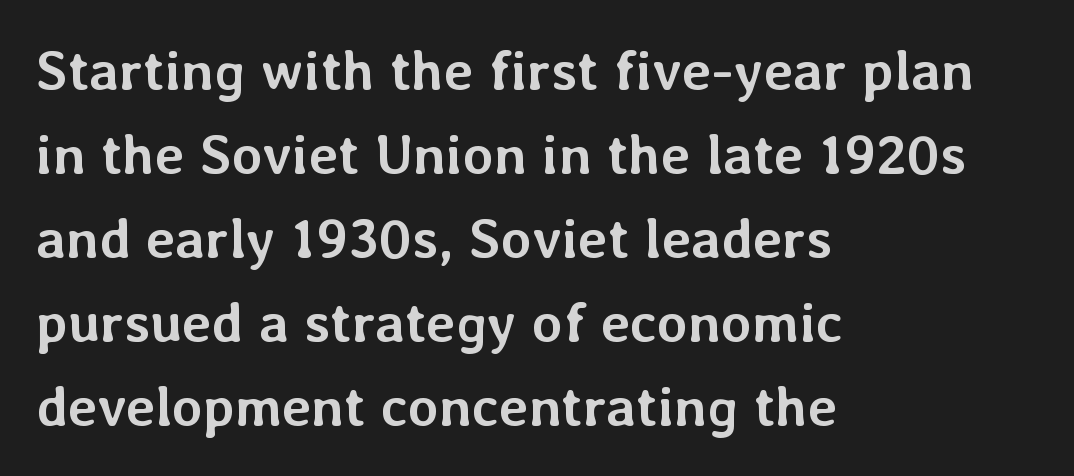
{"italic": "no", "bold": "yes", "weight": "semibold", "width": "normal", "stroke_contrast": "low", "x_height": "medium", "monospaced": "no", "underline": "no", "align": "left", "line_spacing": "normal", "line_spacing_ratio": 1.5, "letter_spacing": "normal", "letter_spacing_em": 0.0, "glyph_px": 56}
